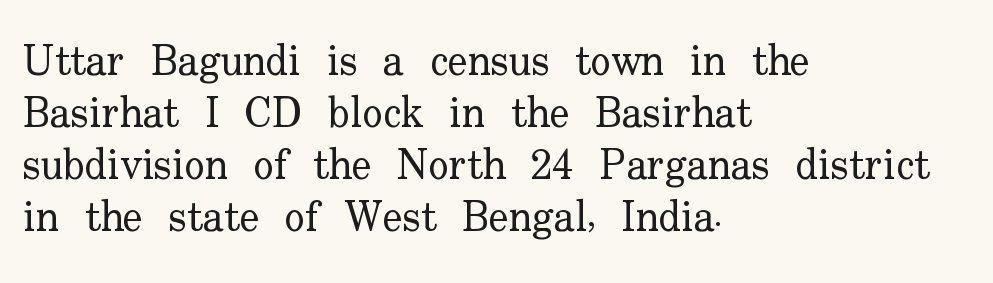
{"serif": "yes", "italic": "no", "bold": "no", "weight": "regular", "width": "normal", "stroke_contrast": "low", "x_height": "small", "monospaced": "no", "underline": "no", "align": "left", "line_spacing_ratio": 1.24, "letter_spacing": "normal", "letter_spacing_em": 0.0, "glyph_px": 42}
